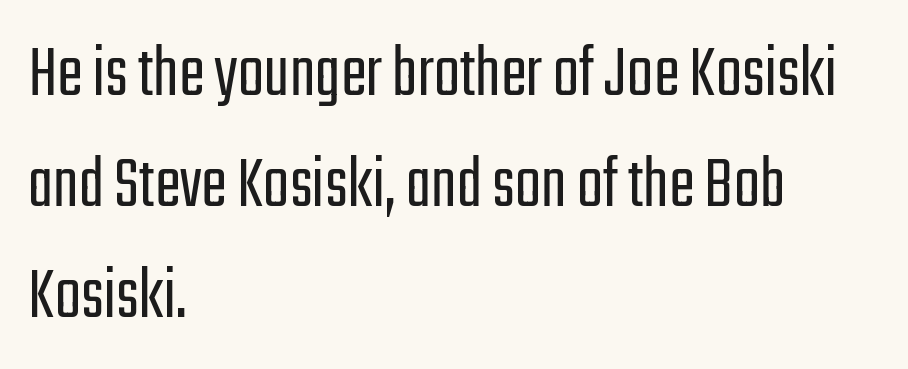
Left-aligned paragraph, ragged on the right. The rendering shows plain stroke endings on the letterforms — a sans-serif design. Nothing heavy about these letters — not bold at all. Tracking here is standard; glyphs follow each other at the usual distance. Do the letters lean? They stand straight.
